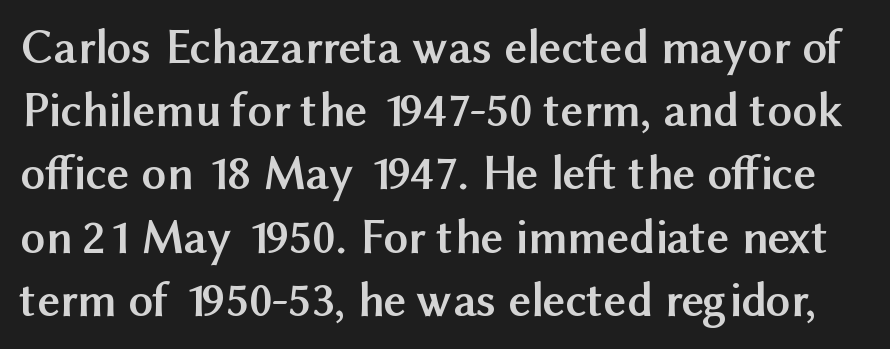
Typographic density is high because the face is bold. The letters advance in unequal steps, a hallmark of proportional type. Just letters on the line, the space beneath them empty. In terms of posture, this sample is upright. Is the letter spacing exaggerated? No — it looks like the ordinary default. What kind of face is this? One without serifs — a sans.
